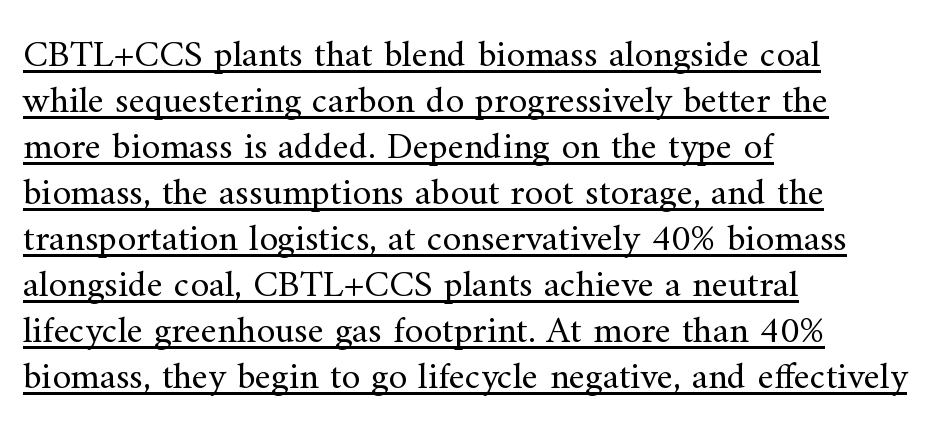
{"serif": "yes", "italic": "no", "bold": "no", "weight": "regular", "width": "normal", "stroke_contrast": "medium", "x_height": "small", "monospaced": "no", "underline": "yes", "align": "left", "line_spacing_ratio": 1.21, "letter_spacing": "normal", "letter_spacing_em": 0.0, "glyph_px": 38}
